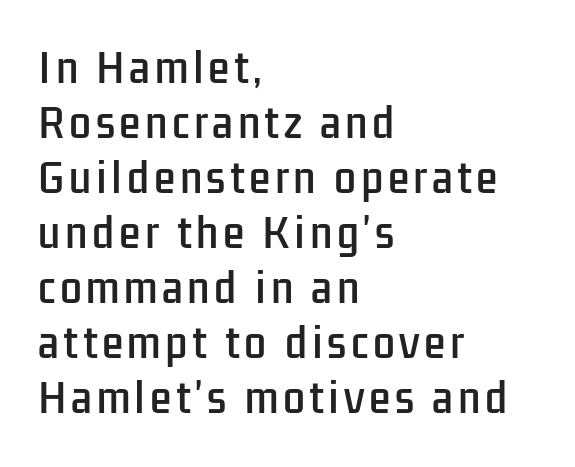
{"serif": "no", "italic": "no", "width": "condensed", "stroke_contrast": "low", "x_height": "medium", "monospaced": "no", "underline": "no", "align": "left", "line_spacing": "normal", "line_spacing_ratio": 1.41, "glyph_px": 39}
